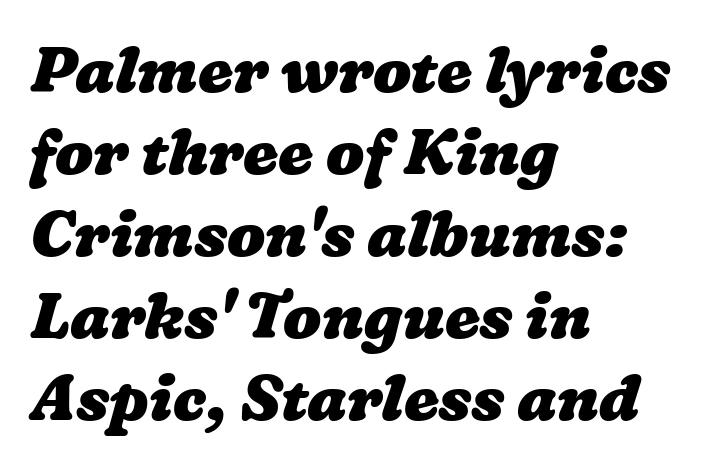
Q: Is the text bold? A: Yes.
Q: Is the text underlined? A: No.
Q: How is the paragraph aligned? A: Left-aligned.
Q: Is the spacing between letters normal or unusually wide? A: Normal.
Q: Is the spacing between lines tight, normal or loose? A: Normal.
Q: Width (condensed, normal, or wide)? A: Wide.
Q: Stroke contrast? A: Low.
Q: x-height? A: Medium.
Q: Monospaced? A: No.
